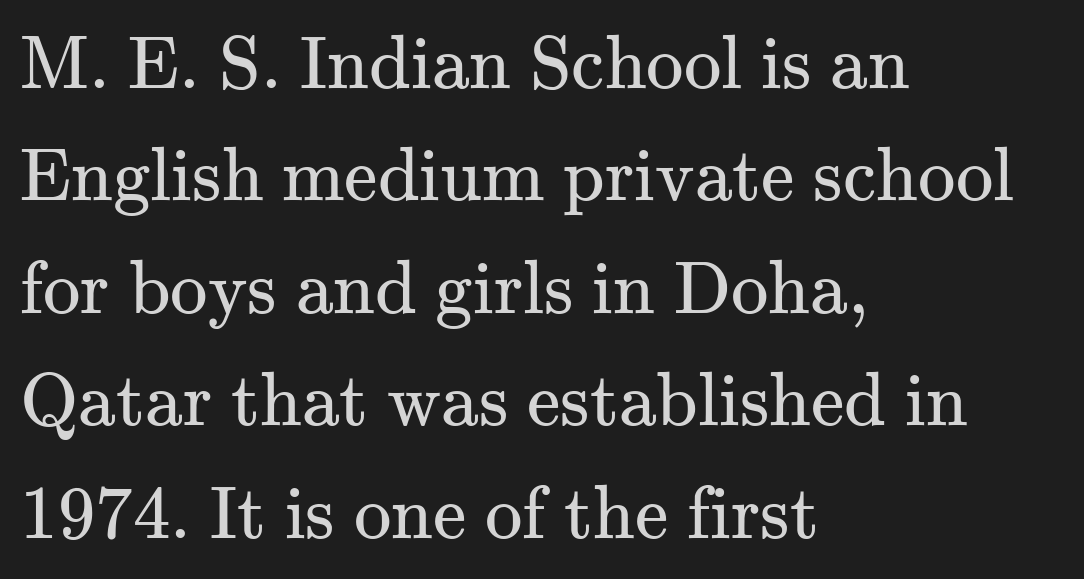
The typography opts for an upright posture over an oblique one. No letter is thick-stroked: the sample isn't bold. This rendering features lettering with no underline. The lines are quadded left.
